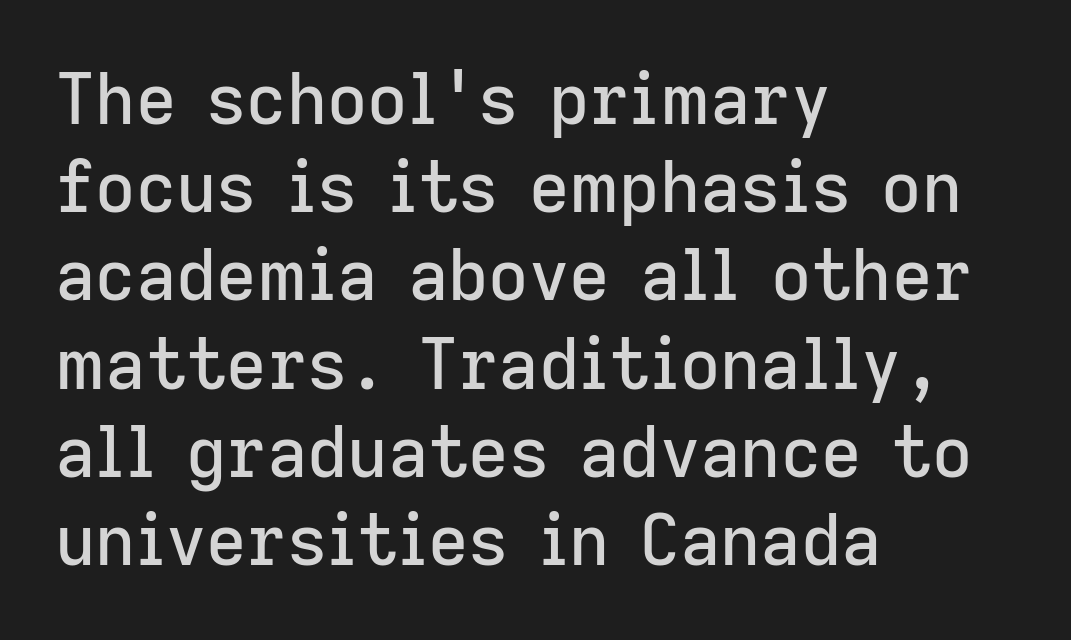
The image shows 70 px sans-serif type, upright; set left-aligned, normal line spacing (1.26x), normal letter spacing, not underlined; low stroke contrast and a medium x-height.
